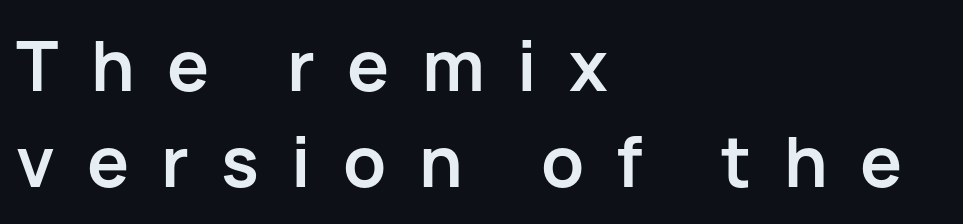
The image shows 70 px semibold sans-serif type, upright; set left-aligned, normal line spacing (1.37x), unusually wide letter spacing (+0.46 em), not underlined; low stroke contrast and a medium x-height.
